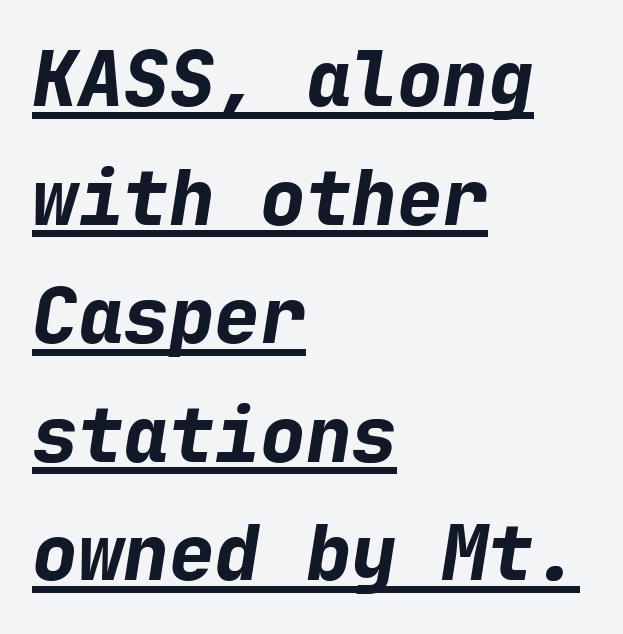
{"italic": "yes", "lean": "right", "slant_degrees": 9, "bold": "yes", "weight": "bold", "width": "normal", "stroke_contrast": "low", "x_height": "medium", "monospaced": "yes", "underline": "yes", "align": "left", "line_spacing": "normal", "line_spacing_ratio": 1.56, "letter_spacing": "normal", "letter_spacing_em": 0.0, "glyph_px": 76}
